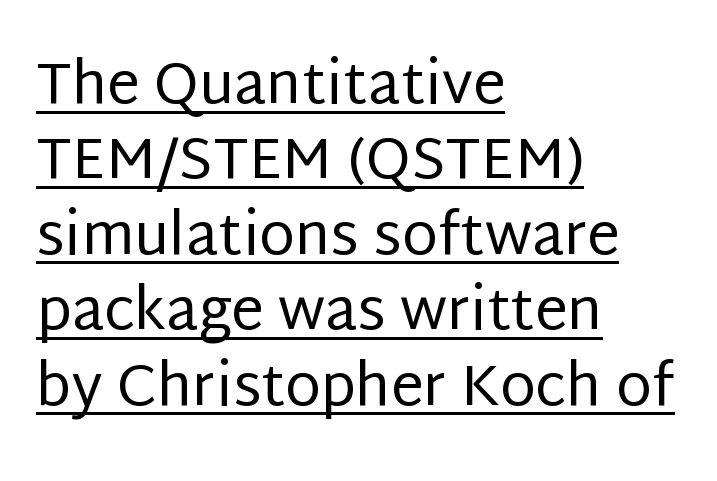
Q: Is the text bold? A: No.
Q: Is the text italic (slanted)? A: No, it is upright.
Q: Is the typeface a serif or a sans-serif typeface? A: Sans-serif.
Q: Is the text underlined? A: Yes.
Q: How is the paragraph aligned? A: Left-aligned.
Q: Is the spacing between letters normal or unusually wide? A: Normal.
Q: Is the spacing between lines tight, normal or loose? A: Normal.
Q: Width (condensed, normal, or wide)? A: Normal.
Q: Stroke contrast? A: Low.
Q: x-height? A: Large.
Q: Monospaced? A: No.
